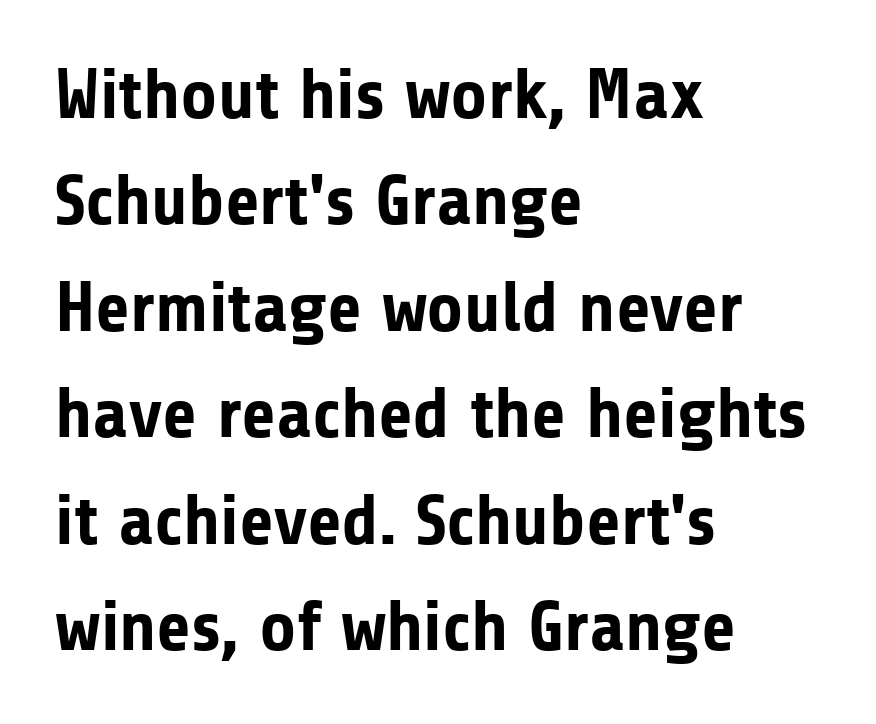
Q: Is the text bold? A: Yes.
Q: Is the text italic (slanted)? A: No, it is upright.
Q: Is the typeface a serif or a sans-serif typeface? A: Sans-serif.
Q: Is the text underlined? A: No.
Q: How is the paragraph aligned? A: Left-aligned.
Q: Is the spacing between letters normal or unusually wide? A: Normal.
Q: Is the spacing between lines tight, normal or loose? A: Normal.
Q: Width (condensed, normal, or wide)? A: Normal.
Q: Stroke contrast? A: Low.
Q: x-height? A: Medium.
Q: Monospaced? A: No.
